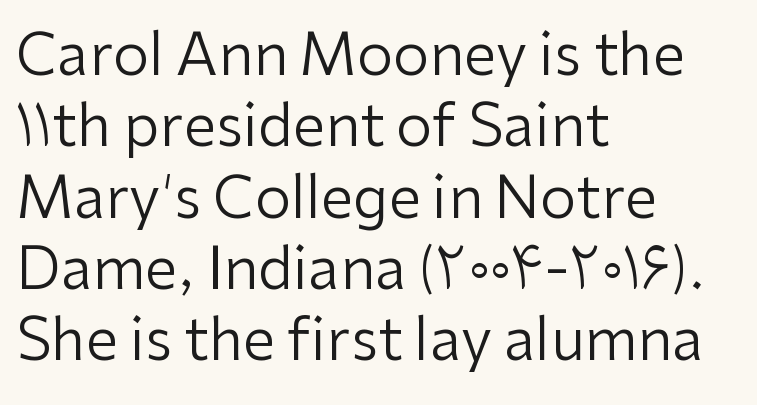
Q: Is the text bold? A: No.
Q: Is the text italic (slanted)? A: No, it is upright.
Q: Is the typeface a serif or a sans-serif typeface? A: Sans-serif.
Q: Is the text underlined? A: No.
Q: How is the paragraph aligned? A: Left-aligned.
Q: Is the spacing between letters normal or unusually wide? A: Normal.
Q: Width (condensed, normal, or wide)? A: Normal.
Q: Stroke contrast? A: Low.
Q: x-height? A: Medium.
Q: Monospaced? A: No.
